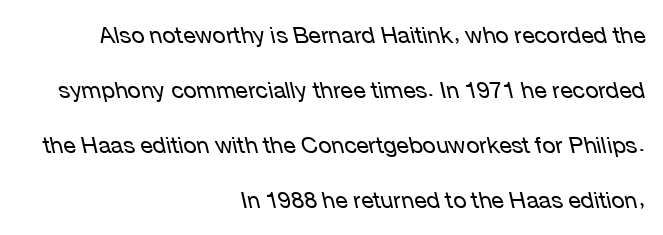
Every character sits at an angle, as italics do. The ragged edge is on the left, which tells us the setting is flush right. Regarding leading, the lines here are spaced well apart. Compared with typical body copy, the letter spacing here is the same.
